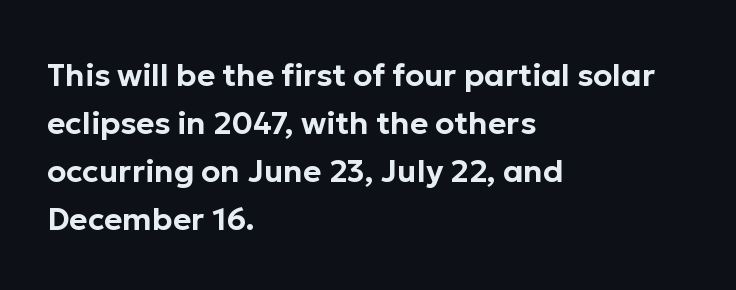
The image shows 31 px sans-serif type, upright; set left-aligned, normal line spacing (1.55x), normal letter spacing, not underlined; low stroke contrast and a medium x-height.
